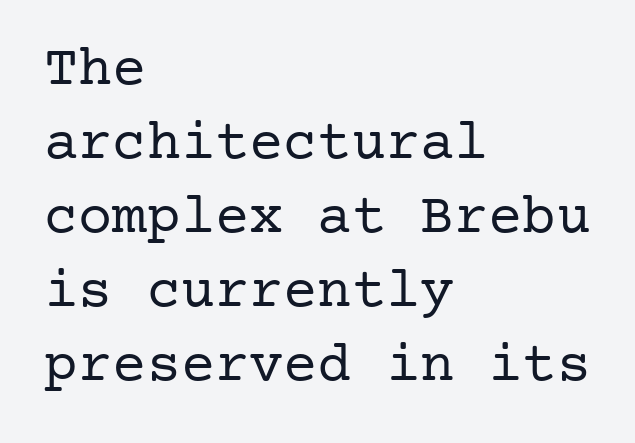
{"serif": "yes", "italic": "no", "bold": "no", "weight": "regular", "width": "normal", "stroke_contrast": "low", "x_height": "medium", "underline": "no", "align": "left", "line_spacing": "normal", "line_spacing_ratio": 1.3, "letter_spacing": "normal", "letter_spacing_em": 0.0, "glyph_px": 57}
